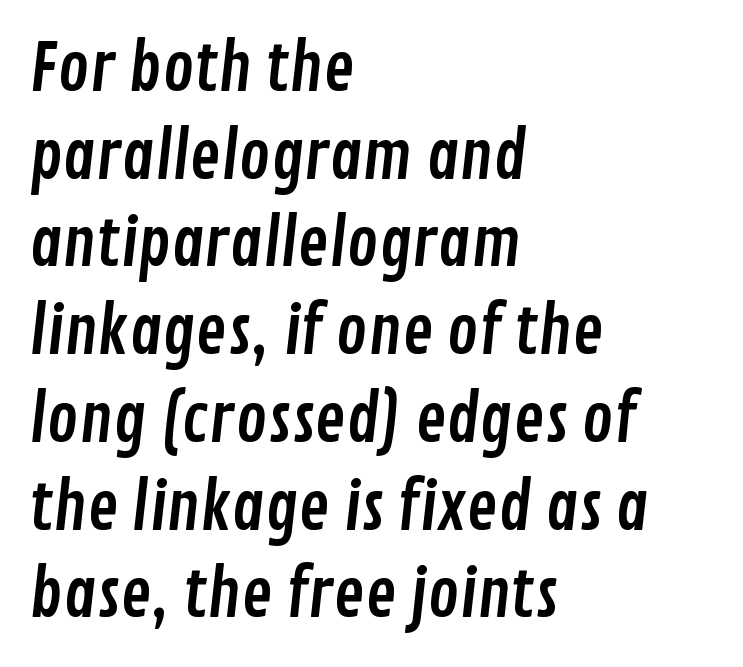
Q: Is the typeface a serif or a sans-serif typeface? A: Sans-serif.
Q: Is the text underlined? A: No.
Q: How is the paragraph aligned? A: Left-aligned.
Q: Is the spacing between letters normal or unusually wide? A: Normal.
Q: Is the spacing between lines tight, normal or loose? A: Normal.
Q: Width (condensed, normal, or wide)? A: Condensed.
Q: Stroke contrast? A: Low.
Q: x-height? A: Medium.
Q: Monospaced? A: No.
